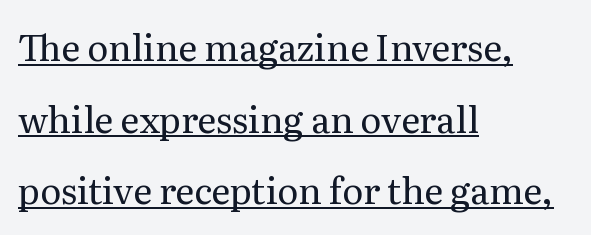
The image shows 36 px regular-weight serif type, upright; set left-aligned, loose line spacing (1.99x), normal letter spacing, underlined; medium stroke contrast and a medium x-height.
